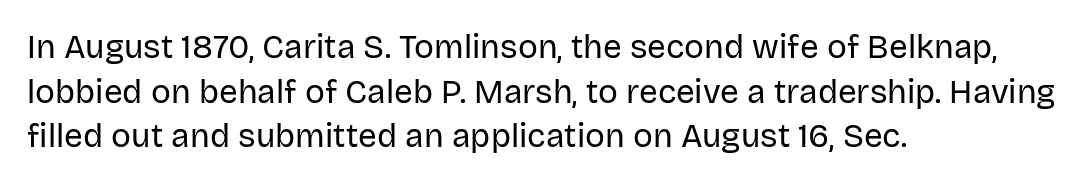
{"serif": "no", "italic": "no", "bold": "no", "weight": "regular", "width": "normal", "stroke_contrast": "low", "x_height": "large", "monospaced": "no", "underline": "no", "align": "left", "line_spacing": "normal", "line_spacing_ratio": 1.35, "letter_spacing": "normal", "letter_spacing_em": 0.0, "glyph_px": 33}
